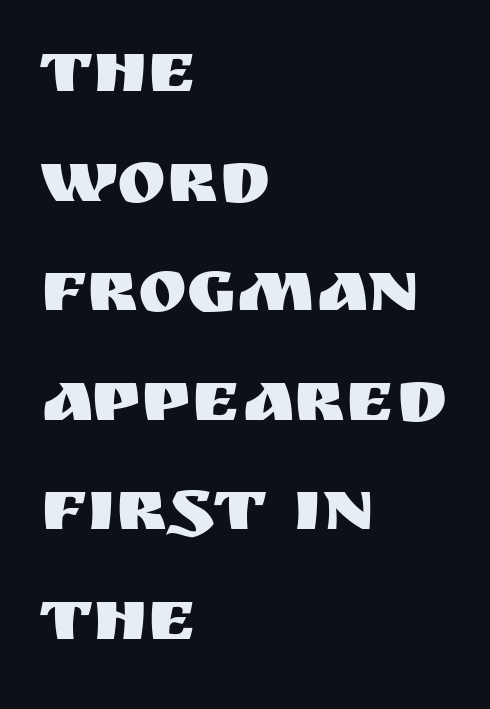
The image shows 74 px sans-serif type, upright; set left-aligned, normal line spacing (1.48x), normal letter spacing, not underlined; medium stroke contrast and a large x-height.
